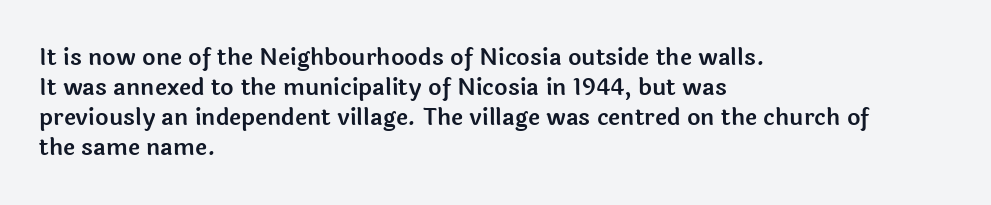
{"italic": "no", "underline": "no", "align": "left", "line_spacing": "normal", "line_spacing_ratio": 1.3, "letter_spacing": "normal", "letter_spacing_em": 0.0, "glyph_px": 23}
